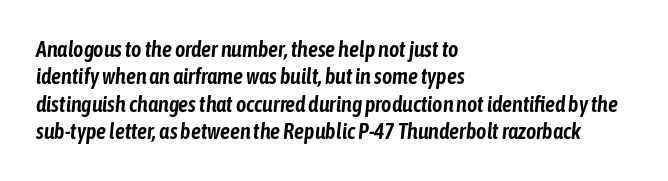
Q: Is the text italic (slanted)? A: Yes, it leans right by about 6 degrees.
Q: Is the text underlined? A: No.
Q: How is the paragraph aligned? A: Left-aligned.
Q: Is the spacing between letters normal or unusually wide? A: Normal.
Q: Is the spacing between lines tight, normal or loose? A: Normal.
